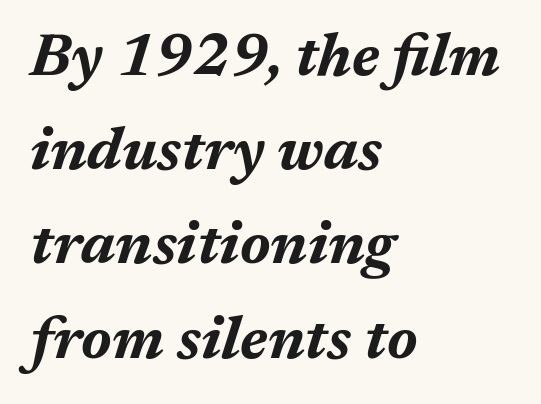
Q: Is the text bold? A: Yes.
Q: Is the text italic (slanted)? A: Yes, it leans right by about 17 degrees.
Q: Is the text underlined? A: No.
Q: How is the paragraph aligned? A: Left-aligned.
Q: Is the spacing between letters normal or unusually wide? A: Normal.
Q: Is the spacing between lines tight, normal or loose? A: Normal.
Q: Width (condensed, normal, or wide)? A: Normal.
Q: Stroke contrast? A: Medium.
Q: x-height? A: Medium.
Q: Monospaced? A: No.
